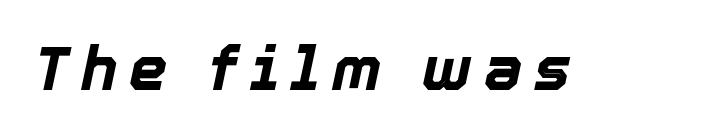
{"italic": "yes", "lean": "right", "slant_degrees": 12, "bold": "yes", "weight": "bold", "width": "normal", "x_height": "medium", "monospaced": "no", "underline": "no", "letter_spacing": "wide", "letter_spacing_em": 0.2, "glyph_px": 61}
